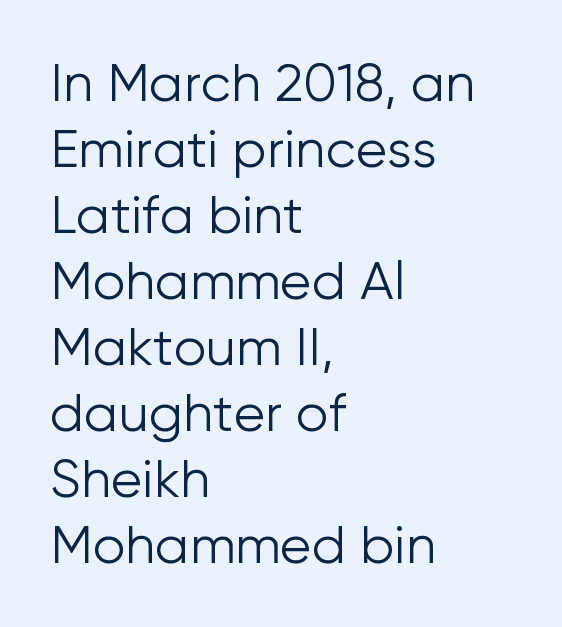
Decoration check: the copy has no underline. Serif or sans? Sans — the stroke terminals are bare. There is no visible air inserted between adjacent glyphs. Leading matches the norm, producing a regular column.
